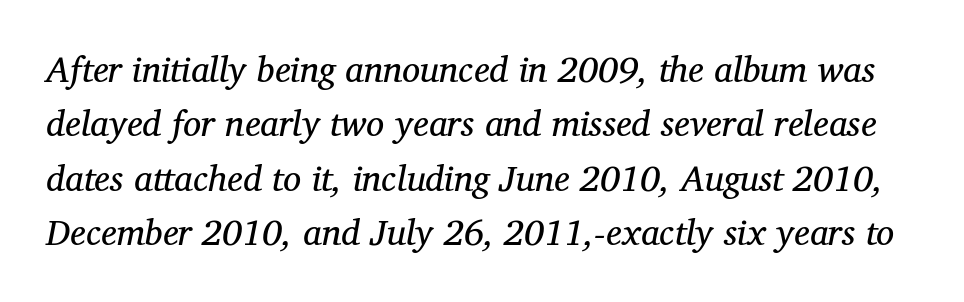
The image shows 36 px regular-weight serif type, italic (leaning right); set normal line spacing (1.51x), normal letter spacing, not underlined; medium stroke contrast and a medium x-height.
